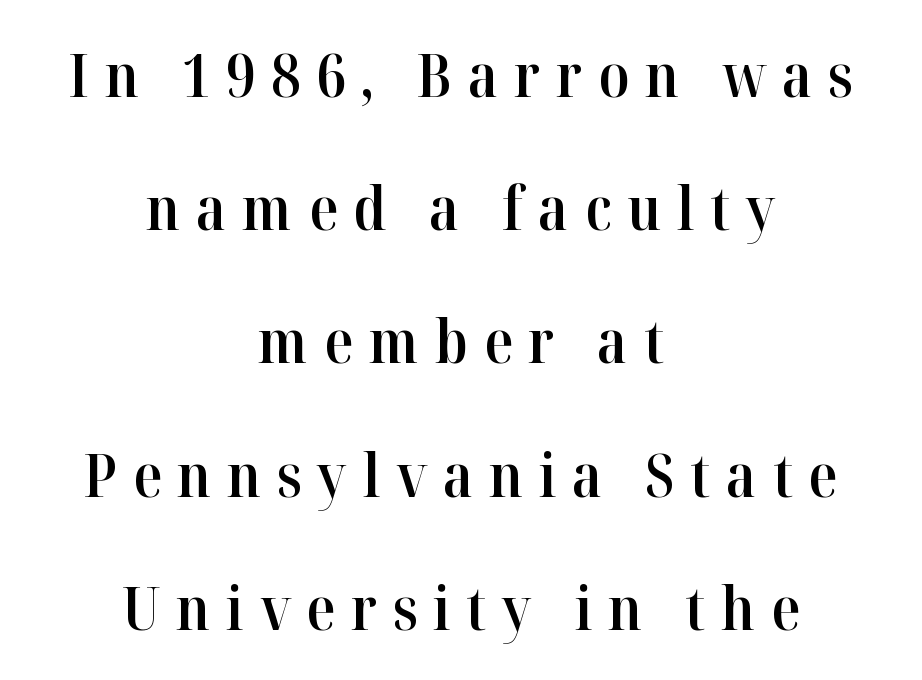
The image shows 60 px semibold serif type, upright; set centered, loose line spacing (2.22x), unusually wide letter spacing (+0.26 em), not underlined; high stroke contrast and a medium x-height.
